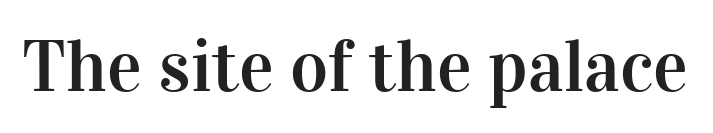
{"serif": "yes", "italic": "no", "width": "normal", "stroke_contrast": "high", "x_height": "medium", "monospaced": "no", "underline": "no", "letter_spacing": "normal", "letter_spacing_em": 0.0, "glyph_px": 73}
